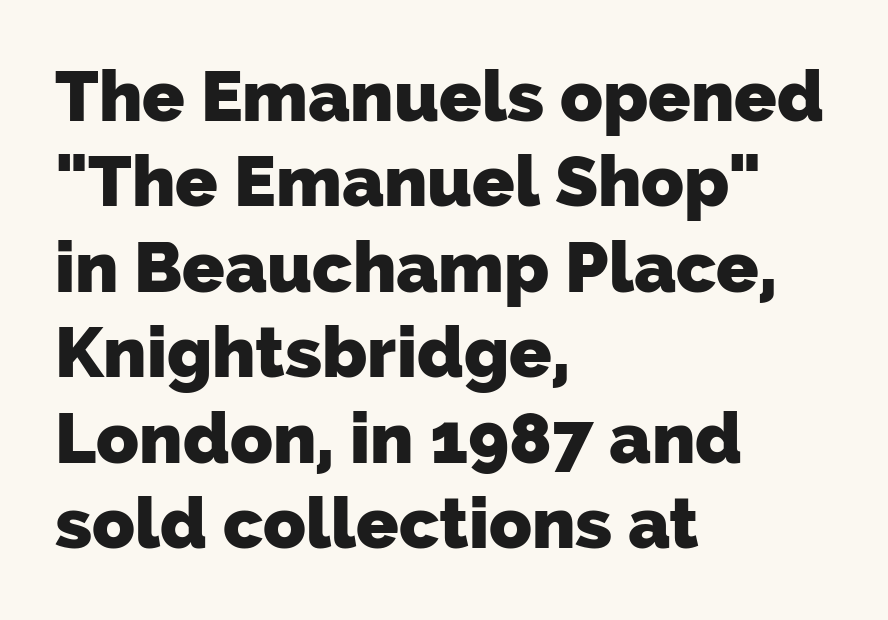
{"serif": "no", "bold": "yes", "weight": "heavy", "width": "normal", "stroke_contrast": "low", "x_height": "medium", "monospaced": "no", "underline": "no", "align": "left", "line_spacing_ratio": 1.22, "letter_spacing": "normal", "letter_spacing_em": 0.0, "glyph_px": 70}
